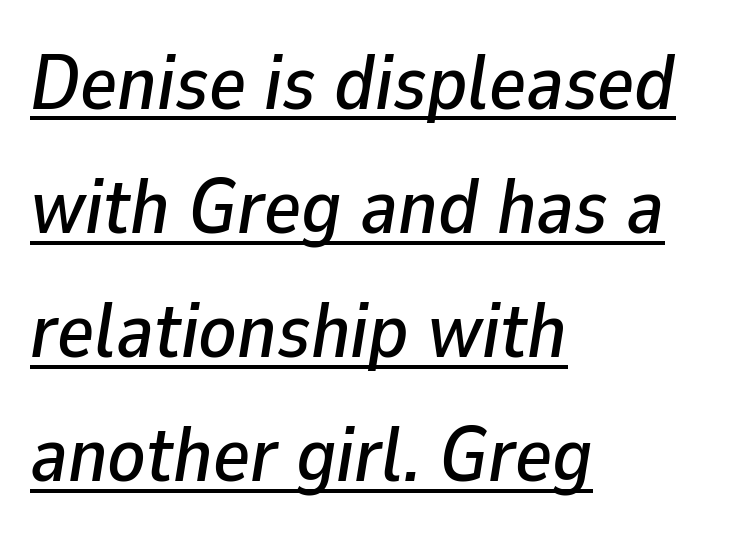
Looks like regular typesetting: each glyph gets only the width it needs. What stands out about the letter spacing? Nothing — it is the standard amount. Underline: present. Rendered with sloped, italic letterforms. The vertical gap from one line to the next is medium.
